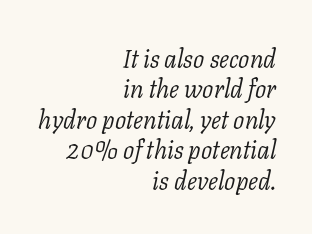
Inter-character spacing is left at the font's built-in metrics. The rendering anchors every line to the right-hand side. Type without underlining. You can tell it's italic because the verticals aren't actually vertical.
